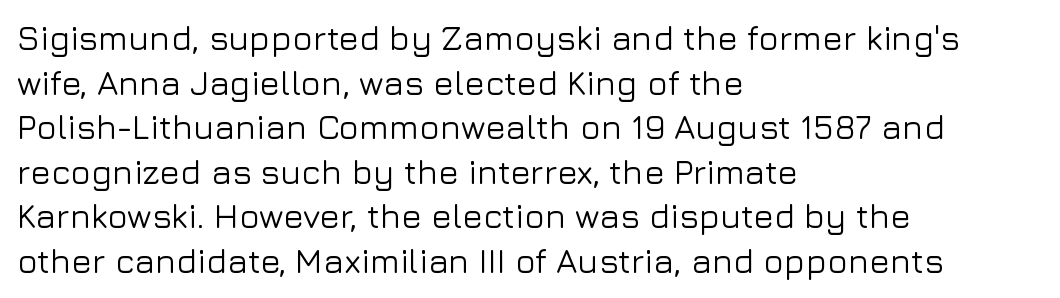
The image shows 34 px sans-serif type, upright; set left-aligned, normal line spacing (1.31x), normal letter spacing, not underlined; low stroke contrast and a medium x-height.
